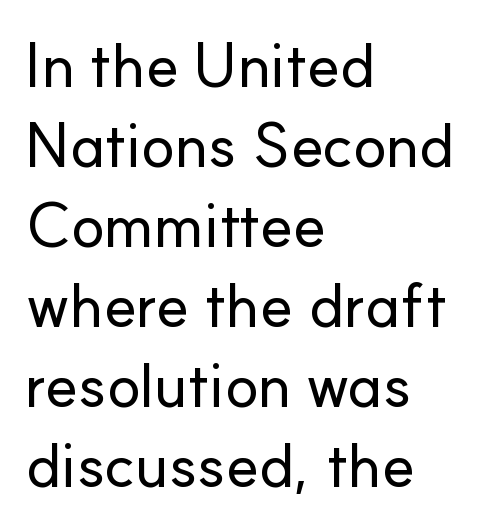
Q: Is the text italic (slanted)? A: No, it is upright.
Q: Is the typeface a serif or a sans-serif typeface? A: Sans-serif.
Q: Is the text underlined? A: No.
Q: How is the paragraph aligned? A: Left-aligned.
Q: Is the spacing between letters normal or unusually wide? A: Normal.
Q: Is the spacing between lines tight, normal or loose? A: Normal.
Q: Width (condensed, normal, or wide)? A: Normal.
Q: Stroke contrast? A: Low.
Q: x-height? A: Small.
Q: Monospaced? A: No.
